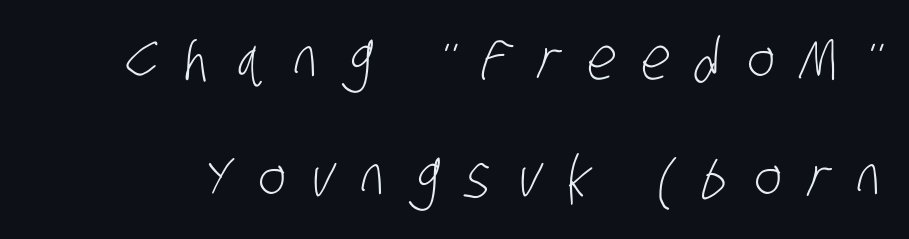
Students, observe: this is what heavily led, spacious text looks like. These lines are composed in type without serifs. You could only call the tracking loose — the letters float apart. The passage shown is typed in a proportional face where columns would drift. Nobody drew a line under any word here.
